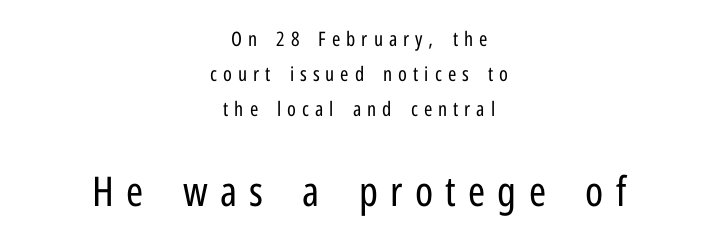
Q: Is the text bold? A: No.
Q: Is the text italic (slanted)? A: No, it is upright.
Q: Is the typeface a serif or a sans-serif typeface? A: Sans-serif.
Q: Is the text underlined? A: No.
Q: How is the paragraph aligned? A: Centered.
Q: Is the spacing between letters normal or unusually wide? A: Unusually wide.
Q: Which block of text is set in a larger size, the first (top) or the second (bottom)? A: The second (bottom) one.
Q: Width (condensed, normal, or wide)? A: Condensed.
Q: Stroke contrast? A: Low.
Q: x-height? A: Medium.
Q: Monospaced? A: No.
